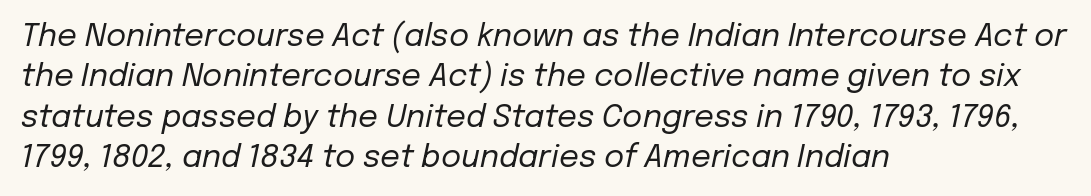
A typesetter would call this leading conventional body-copy spacing. Is the letter spacing exaggerated? No — it looks like the ordinary default. A clean baseline with only descenders dipping below it. Horizontal alignment here is leftward, the default for most running prose. Heft: none added — not bold.
